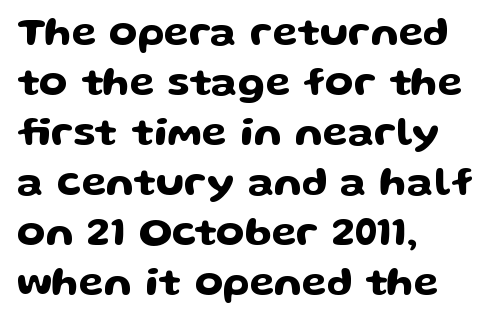
Caption: multi-line text, flush left, ragged right. The text was rendered using a sans face with plain stroke endings. The strip under each line holds only bare page. The face used here is rendered with its standard letterfit. The lettering stays uniformly vertical, giving the passage a roman look.
